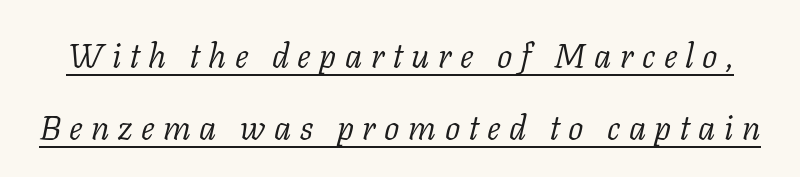
Q: Is the text bold? A: No.
Q: Is the text italic (slanted)? A: Yes, it leans right by about 11 degrees.
Q: Is the typeface a serif or a sans-serif typeface? A: Serif.
Q: Is the text underlined? A: Yes.
Q: Is the spacing between letters normal or unusually wide? A: Unusually wide.
Q: Is the spacing between lines tight, normal or loose? A: Loose.
Q: Width (condensed, normal, or wide)? A: Normal.
Q: Stroke contrast? A: Low.
Q: x-height? A: Medium.
Q: Monospaced? A: No.
